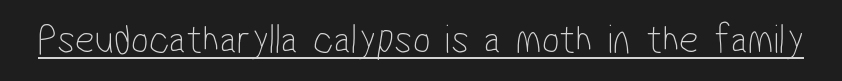
{"serif": "no", "bold": "no", "weight": "thin", "width": "condensed", "stroke_contrast": "low", "x_height": "medium", "monospaced": "no", "underline": "yes", "letter_spacing": "normal", "letter_spacing_em": 0.0, "glyph_px": 42}
